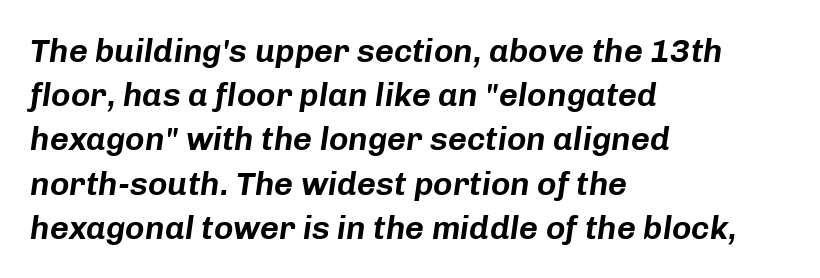
{"italic": "yes", "lean": "right", "slant_degrees": 8, "width": "normal", "stroke_contrast": "low", "x_height": "medium", "monospaced": "no", "underline": "no", "align": "left", "line_spacing": "normal", "line_spacing_ratio": 1.34, "letter_spacing": "normal", "letter_spacing_em": 0.0, "glyph_px": 33}
